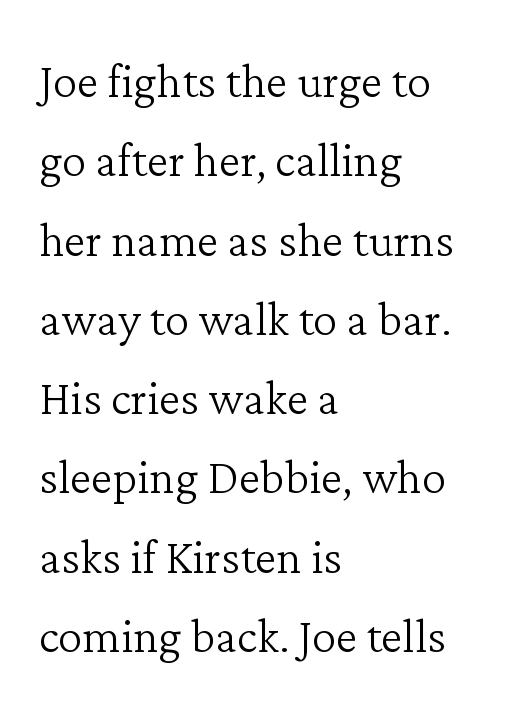
{"serif": "yes", "italic": "no", "bold": "no", "weight": "light", "width": "normal", "stroke_contrast": "low", "x_height": "medium", "monospaced": "no", "underline": "no", "align": "left", "line_spacing": "normal", "line_spacing_ratio": 1.3, "letter_spacing": "normal", "letter_spacing_em": 0.0, "glyph_px": 61}
